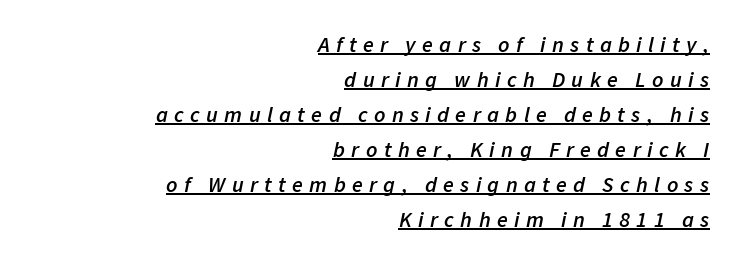
Caption: multi-line text, flush right, ragged left. The specimen includes a rule beneath the text block's lines. Between one letter and the next there's a generous, obvious gap. This is the in-between weight designers call semibold or demi.
